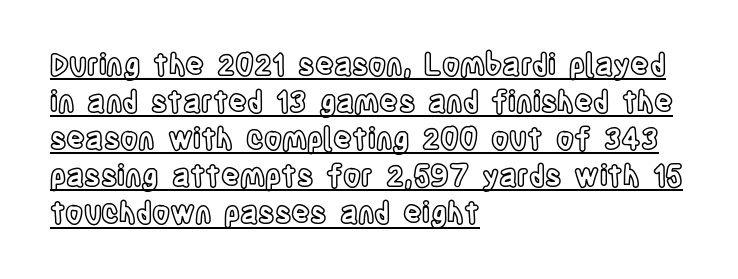
Q: Is the text italic (slanted)? A: No, it is upright.
Q: Is the text underlined? A: Yes.
Q: How is the paragraph aligned? A: Left-aligned.
Q: Is the spacing between letters normal or unusually wide? A: Normal.
Q: Is the spacing between lines tight, normal or loose? A: Normal.
Q: Width (condensed, normal, or wide)? A: Condensed.
Q: x-height? A: Large.
Q: Monospaced? A: No.
